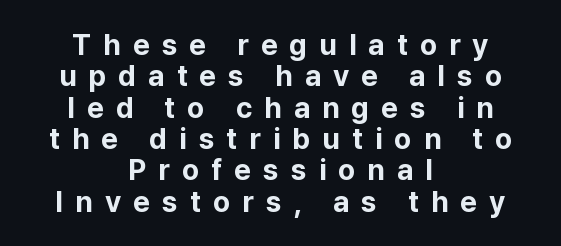
{"serif": "no", "italic": "no", "bold": "yes", "weight": "bold", "width": "normal", "stroke_contrast": "low", "x_height": "medium", "monospaced": "no", "underline": "no", "align": "center", "line_spacing": "tight", "line_spacing_ratio": 1.08, "letter_spacing": "wide", "letter_spacing_em": 0.42, "glyph_px": 29}
